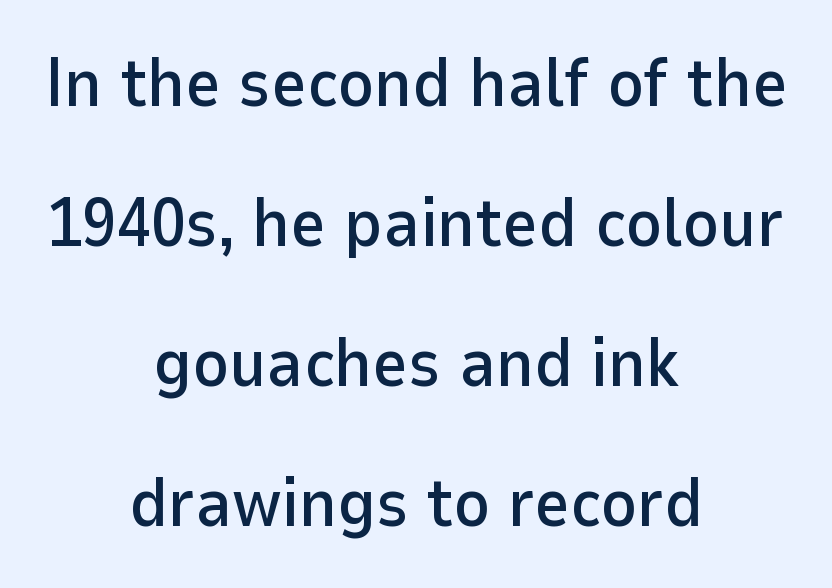
Character widths vary here, with narrow letters taking less room than wide ones. Posture: straight, roman, zero tilt. Notice the wide empty band between every row — that's loose leading. Serif or sans? Sans — the stroke terminals are bare. The gaps between neighbouring characters are ordinary and unremarkable. The setting favours the middle, as headings and verse often do.
